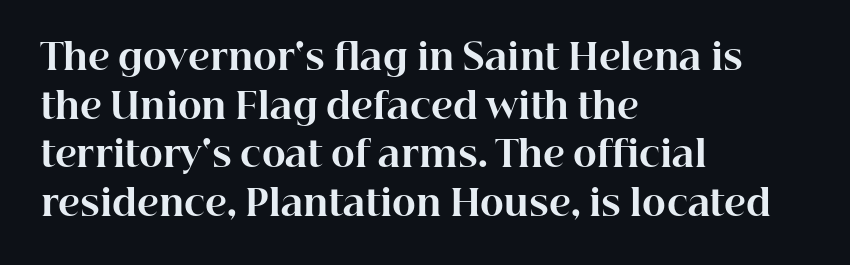
Q: Is the text bold? A: Yes.
Q: Is the text italic (slanted)? A: No, it is upright.
Q: Is the typeface a serif or a sans-serif typeface? A: Serif.
Q: Is the text underlined? A: No.
Q: How is the paragraph aligned? A: Left-aligned.
Q: Is the spacing between letters normal or unusually wide? A: Normal.
Q: Is the spacing between lines tight, normal or loose? A: Normal.
Q: Width (condensed, normal, or wide)? A: Normal.
Q: Stroke contrast? A: High.
Q: x-height? A: Medium.
Q: Monospaced? A: No.
